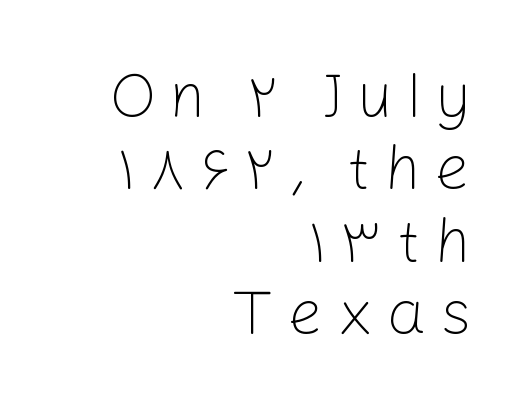
Q: Is the text bold? A: No.
Q: Is the text italic (slanted)? A: No, it is upright.
Q: Is the typeface a serif or a sans-serif typeface? A: Sans-serif.
Q: Is the text underlined? A: No.
Q: How is the paragraph aligned? A: Right-aligned.
Q: Is the spacing between letters normal or unusually wide? A: Unusually wide.
Q: Is the spacing between lines tight, normal or loose? A: Tight.
Q: Width (condensed, normal, or wide)? A: Normal.
Q: Stroke contrast? A: Low.
Q: x-height? A: Medium.
Q: Monospaced? A: No.
